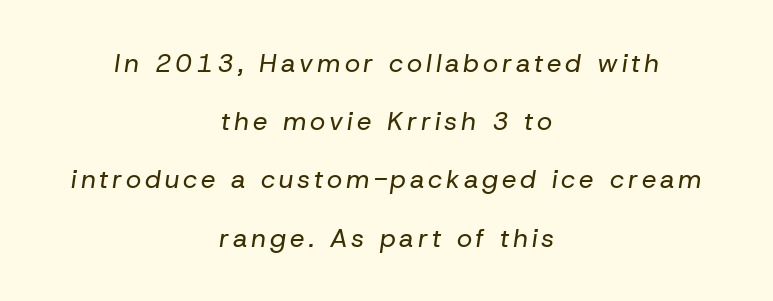
{"italic": "yes", "lean": "right", "slant_degrees": 8, "bold": "no", "underline": "no", "align": "center", "line_spacing": "loose", "line_spacing_ratio": 2.24, "glyph_px": 26}
